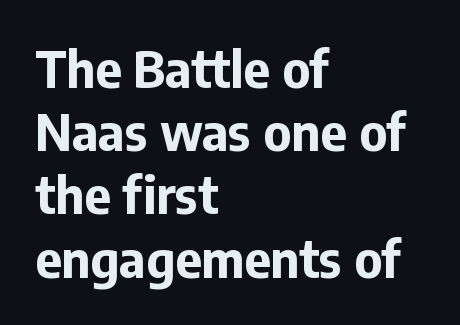
{"serif": "no", "italic": "no", "bold": "yes", "weight": "bold", "width": "normal", "stroke_contrast": "low", "x_height": "medium", "monospaced": "no", "underline": "no", "align": "left", "line_spacing_ratio": 1.24, "letter_spacing": "normal", "letter_spacing_em": 0.0, "glyph_px": 51}
